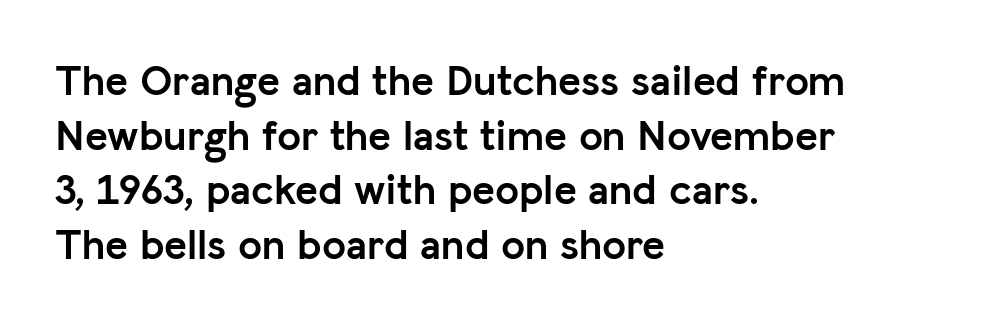
{"serif": "no", "italic": "no", "bold": "yes", "weight": "semibold", "width": "normal", "stroke_contrast": "low", "x_height": "medium", "monospaced": "no", "underline": "no", "align": "left", "line_spacing": "normal", "line_spacing_ratio": 1.27, "letter_spacing": "normal", "letter_spacing_em": 0.0, "glyph_px": 43}
